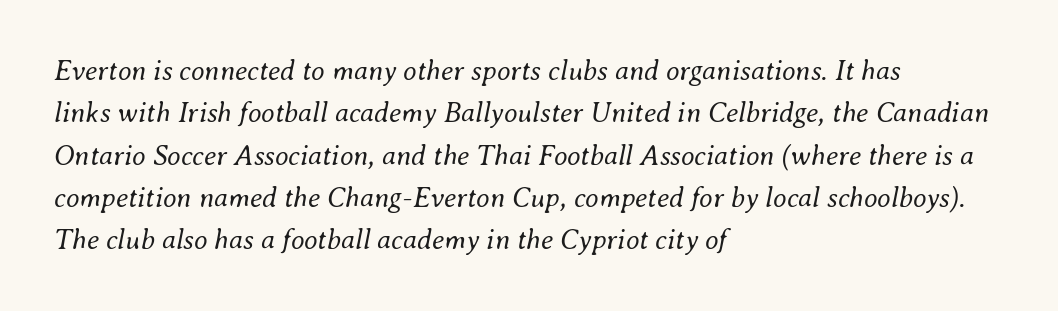
{"italic": "yes", "lean": "right", "slant_degrees": 8, "bold": "no", "weight": "regular", "width": "normal", "stroke_contrast": "medium", "x_height": "small", "monospaced": "no", "underline": "no", "align": "left", "line_spacing": "normal", "line_spacing_ratio": 1.51, "letter_spacing": "normal", "letter_spacing_em": 0.0, "glyph_px": 28}
